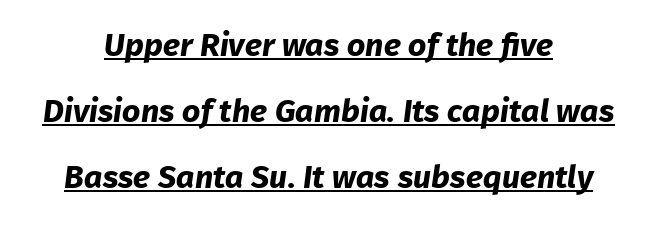
{"serif": "no", "bold": "yes", "weight": "bold", "width": "normal", "stroke_contrast": "low", "x_height": "medium", "monospaced": "no", "underline": "yes", "align": "center", "line_spacing": "loose", "line_spacing_ratio": 2.06, "letter_spacing": "normal", "letter_spacing_em": 0.0, "glyph_px": 32}
